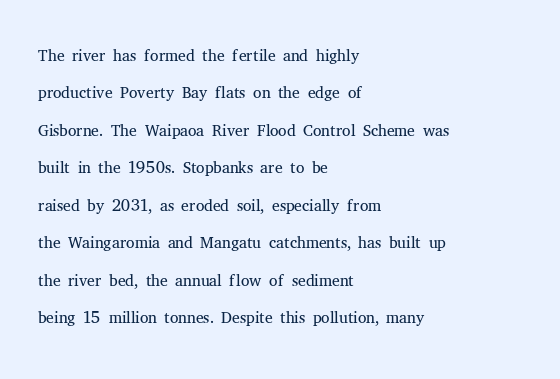
Q: Is the text bold? A: No.
Q: Is the text italic (slanted)? A: No, it is upright.
Q: Is the text underlined? A: No.
Q: How is the paragraph aligned? A: Left-aligned.
Q: Is the spacing between letters normal or unusually wide? A: Normal.
Q: Is the spacing between lines tight, normal or loose? A: Normal.
